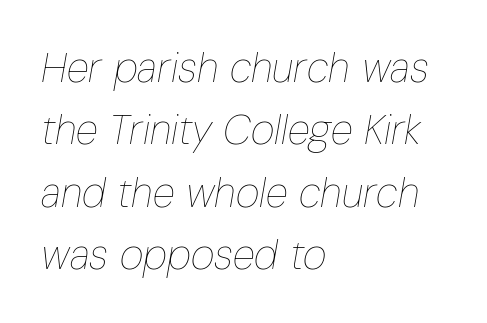
{"italic": "yes", "lean": "right", "slant_degrees": 10, "bold": "no", "weight": "thin", "width": "condensed", "stroke_contrast": "low", "x_height": "medium", "monospaced": "no", "underline": "no", "align": "left", "line_spacing": "normal", "line_spacing_ratio": 1.52, "letter_spacing": "normal", "letter_spacing_em": 0.0, "glyph_px": 41}
